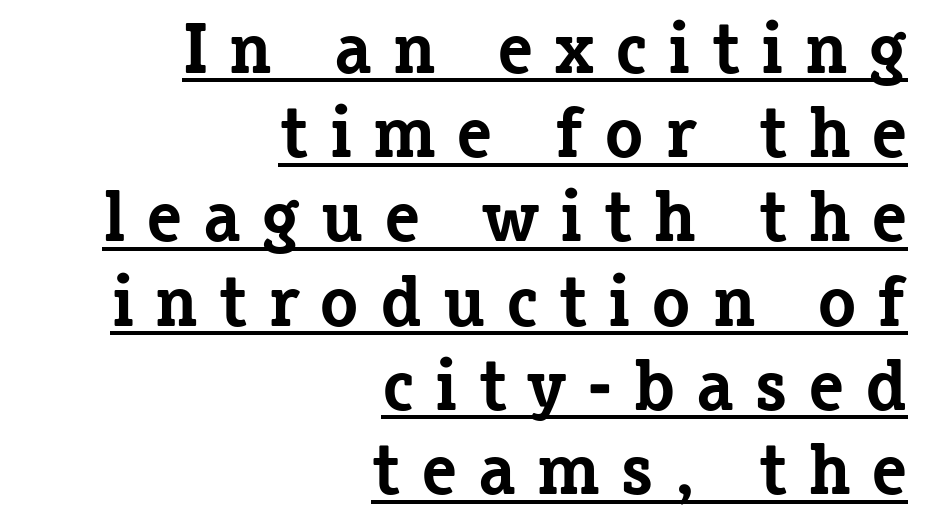
{"serif": "yes", "italic": "no", "bold": "yes", "weight": "bold", "width": "normal", "stroke_contrast": "low", "x_height": "medium", "monospaced": "no", "underline": "yes", "align": "right", "line_spacing_ratio": 1.17, "letter_spacing": "wide", "letter_spacing_em": 0.28, "glyph_px": 72}
